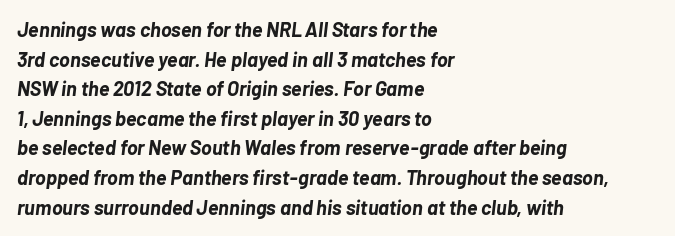
{"italic": "yes", "lean": "right", "slant_degrees": 7, "bold": "yes", "underline": "no", "align": "left", "line_spacing": "normal", "line_spacing_ratio": 1.48, "letter_spacing": "normal", "letter_spacing_em": 0.0, "glyph_px": 20}
